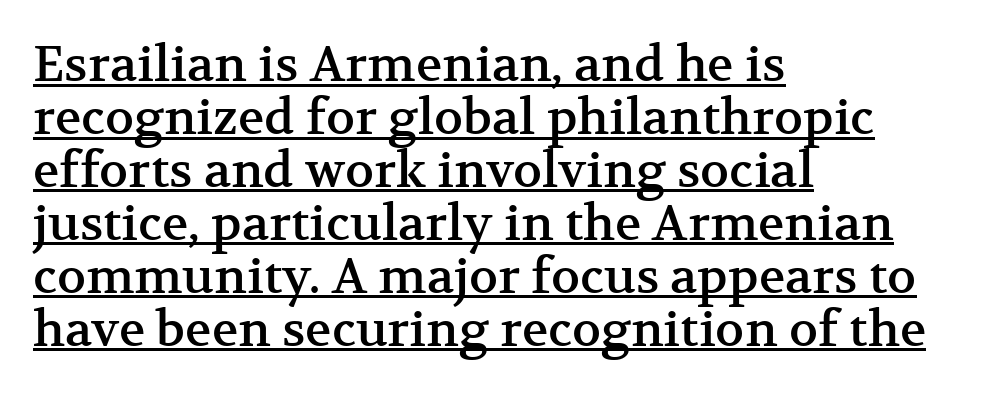
{"serif": "yes", "italic": "no", "width": "normal", "stroke_contrast": "medium", "x_height": "medium", "monospaced": "no", "underline": "yes", "align": "left", "line_spacing": "tight", "line_spacing_ratio": 1.08, "letter_spacing": "normal", "letter_spacing_em": 0.0, "glyph_px": 49}
